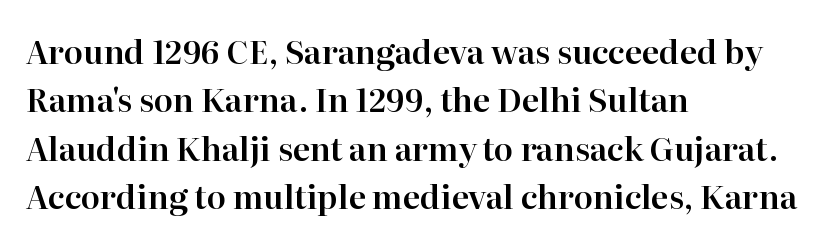
Q: Is the text italic (slanted)? A: No, it is upright.
Q: Is the typeface a serif or a sans-serif typeface? A: Serif.
Q: Is the text underlined? A: No.
Q: How is the paragraph aligned? A: Left-aligned.
Q: Is the spacing between letters normal or unusually wide? A: Normal.
Q: Is the spacing between lines tight, normal or loose? A: Normal.
Q: Width (condensed, normal, or wide)? A: Normal.
Q: Stroke contrast? A: High.
Q: x-height? A: Medium.
Q: Monospaced? A: No.
